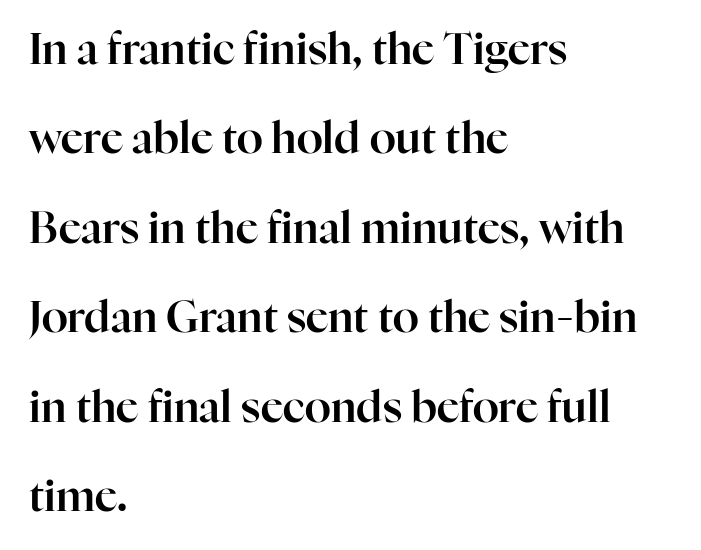
{"serif": "yes", "italic": "no", "width": "normal", "stroke_contrast": "high", "x_height": "medium", "monospaced": "no", "underline": "no", "align": "left", "line_spacing": "loose", "line_spacing_ratio": 2.08, "letter_spacing": "normal", "letter_spacing_em": 0.0, "glyph_px": 43}
